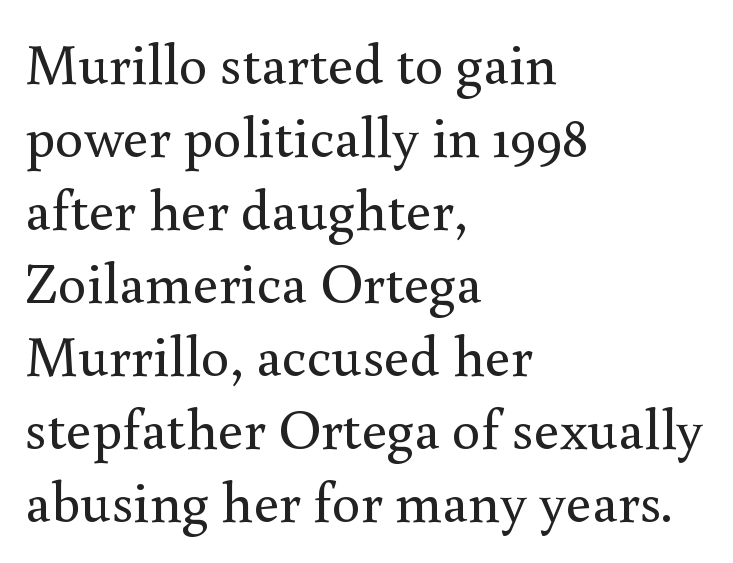
Letters have the restrained weight of plain body copy at most. Does the lettering tilt? It doesn't — this is upright. Think of a printed novel: that variable character pitch is what you see here. Is the block centered? No — it sits flush against the left margin. The text was rendered using a seriffed face with decorative stroke endings. Interline gaps are of average width in this sample.
